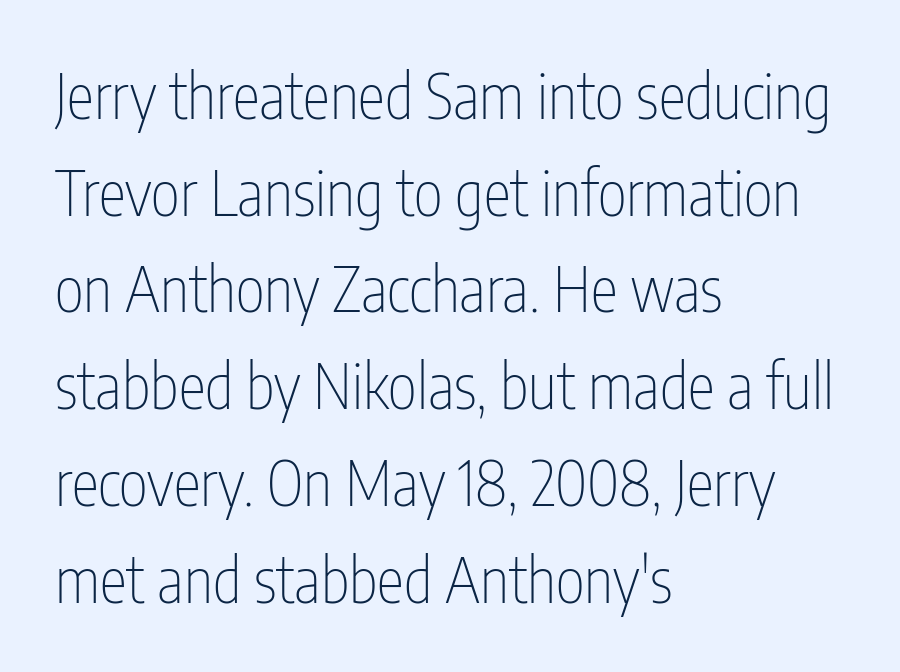
The image shows 62 px thin, condensed sans-serif type, upright; set left-aligned, normal line spacing (1.56x), normal letter spacing, not underlined; low stroke contrast and a medium x-height.
